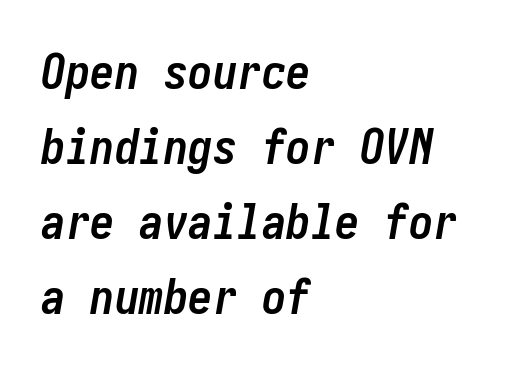
The image shows 49 px semibold, condensed type, italic (leaning right); set left-aligned, normal line spacing (1.53x), normal letter spacing, not underlined; low stroke contrast and a medium x-height.
